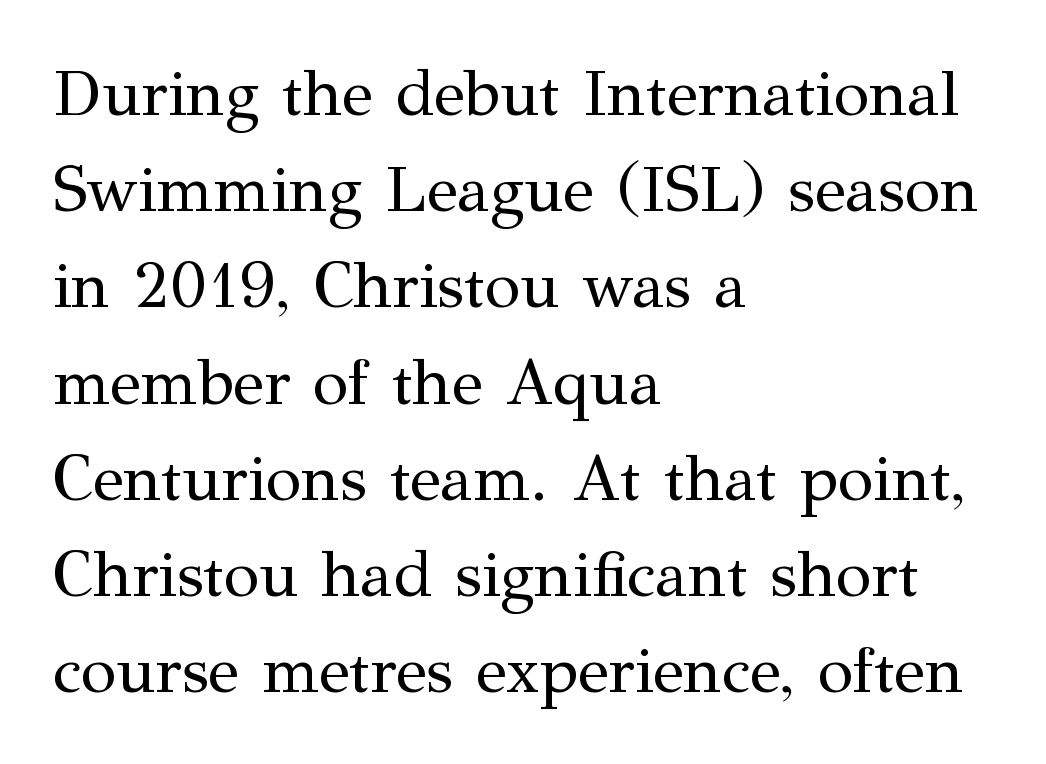
Q: Is the text bold? A: No.
Q: Is the text italic (slanted)? A: No, it is upright.
Q: Is the typeface a serif or a sans-serif typeface? A: Serif.
Q: Is the text underlined? A: No.
Q: How is the paragraph aligned? A: Left-aligned.
Q: Is the spacing between letters normal or unusually wide? A: Normal.
Q: Is the spacing between lines tight, normal or loose? A: Normal.
Q: Width (condensed, normal, or wide)? A: Normal.
Q: Stroke contrast? A: Medium.
Q: x-height? A: Medium.
Q: Monospaced? A: No.
